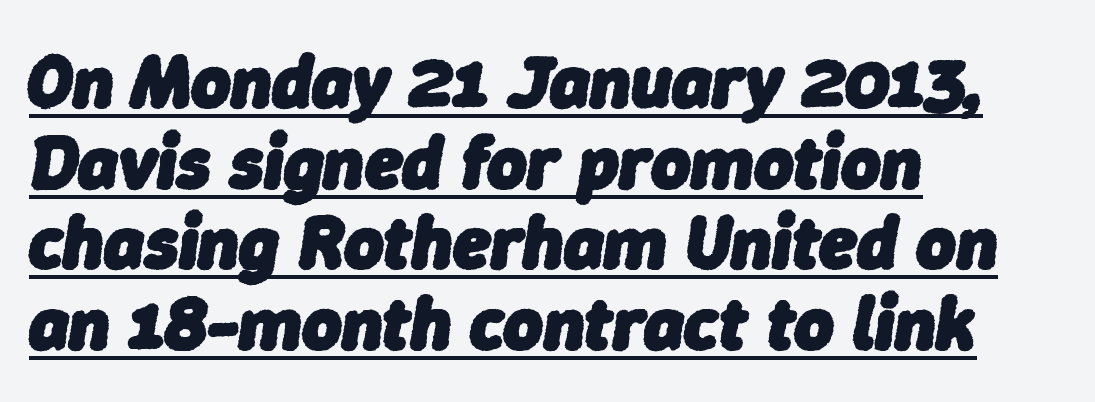
The image shows 76 px heavy type, italic (leaning right); set left-aligned, tight line spacing (1.06x), normal letter spacing, underlined; low stroke contrast and a medium x-height.
